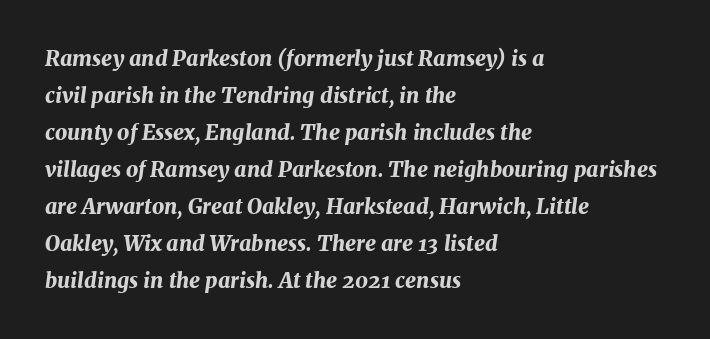
The image shows 21 px bold type, italic (leaning right); set left-aligned, line spacing 1.76x, normal letter spacing, not underlined.
